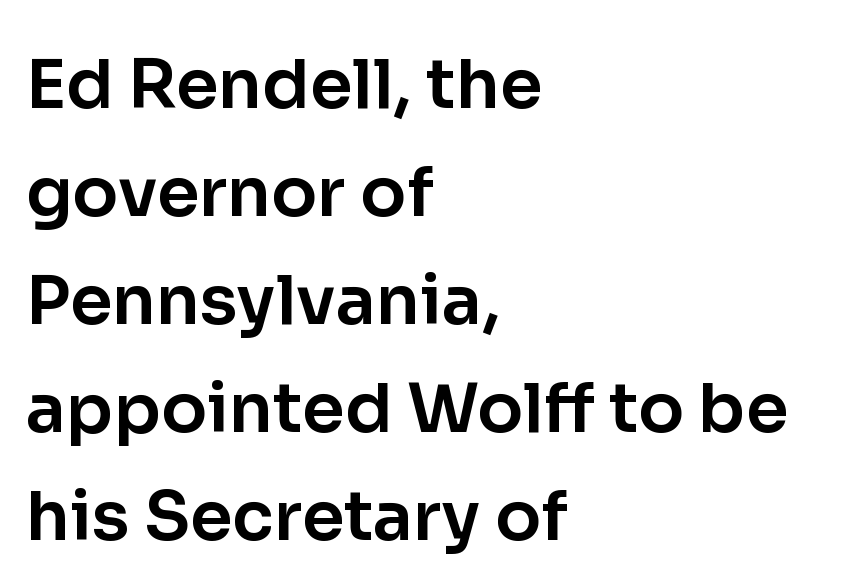
Q: Is the text italic (slanted)? A: No, it is upright.
Q: Is the typeface a serif or a sans-serif typeface? A: Sans-serif.
Q: Is the text underlined? A: No.
Q: How is the paragraph aligned? A: Left-aligned.
Q: Is the spacing between letters normal or unusually wide? A: Normal.
Q: Is the spacing between lines tight, normal or loose? A: Normal.
Q: Width (condensed, normal, or wide)? A: Normal.
Q: Stroke contrast? A: Low.
Q: x-height? A: Medium.
Q: Monospaced? A: No.
